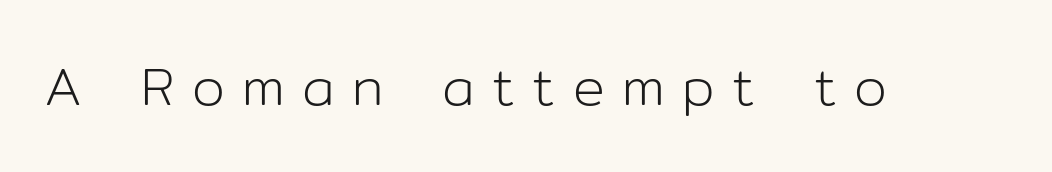
The passage shown is not bold in any degree. Italic? Not at all — the glyphs are vertical. Bare-footed words on every line. This rendering employs a face without finishing strokes, i.e., a sans-serif.
